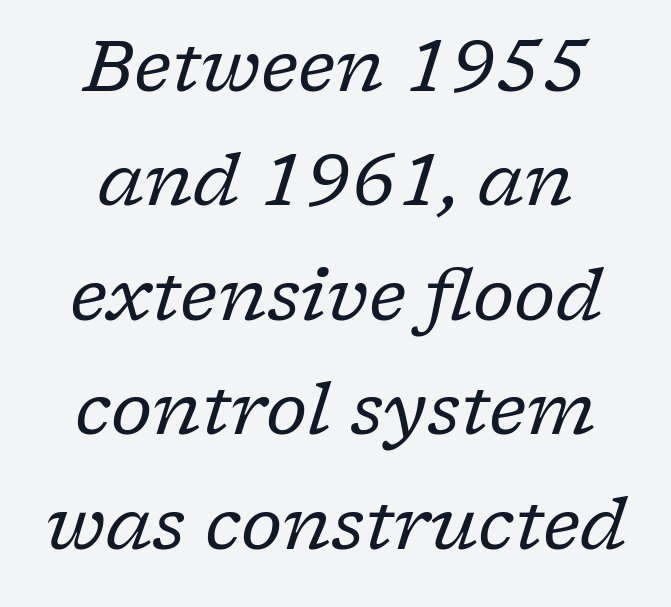
The image shows 72 px regular-weight serif type, italic (leaning right); set centered, normal line spacing (1.59x), normal letter spacing, not underlined; low stroke contrast and a medium x-height.
